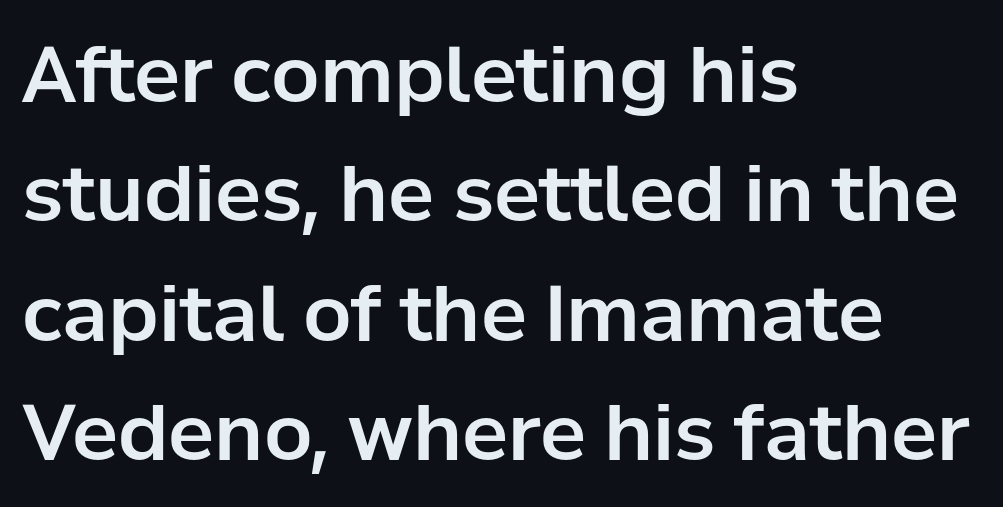
The image shows 77 px sans-serif type, upright; set left-aligned, normal line spacing (1.55x), normal letter spacing, not underlined; low stroke contrast and a medium x-height.
